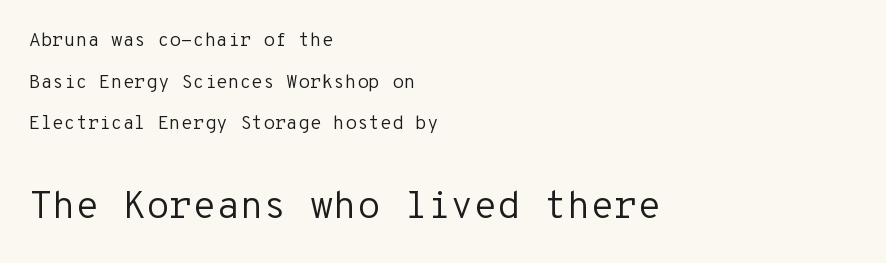
The image shows 38 px regular-weight sans-serif type, upright, monospaced; set left-aligned, loose line spacing (2.19x), normal letter spacing, not underlined; the second (bottom) block is 2.0x larger; low stroke contrast and a medium x-height.
